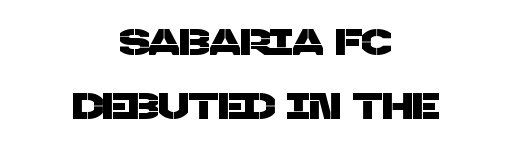
Q: Is the typeface a serif or a sans-serif typeface? A: Sans-serif.
Q: Is the text underlined? A: No.
Q: How is the paragraph aligned? A: Centered.
Q: Is the spacing between letters normal or unusually wide? A: Normal.
Q: Width (condensed, normal, or wide)? A: Normal.
Q: Stroke contrast? A: Low.
Q: x-height? A: Large.
Q: Monospaced? A: No.
